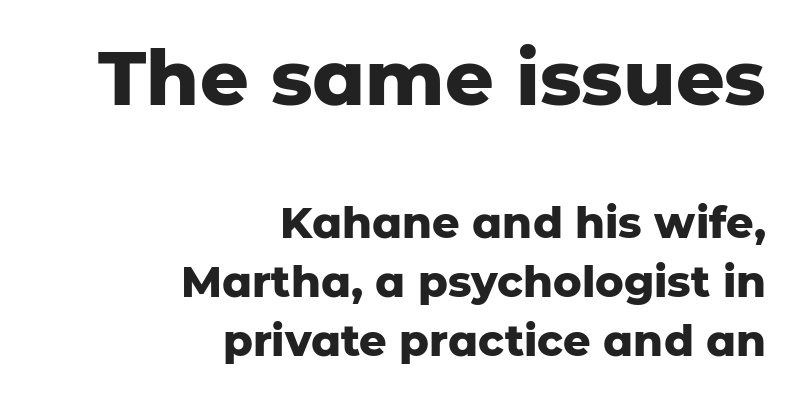
{"serif": "no", "italic": "no", "bold": "yes", "weight": "heavy", "width": "normal", "stroke_contrast": "low", "x_height": "medium", "monospaced": "no", "underline": "no", "align": "right", "line_spacing": "normal", "line_spacing_ratio": 1.37, "letter_spacing": "normal", "letter_spacing_em": 0.0, "larger_block": "first", "size_ratio": 1.77, "glyph_px": 76}
